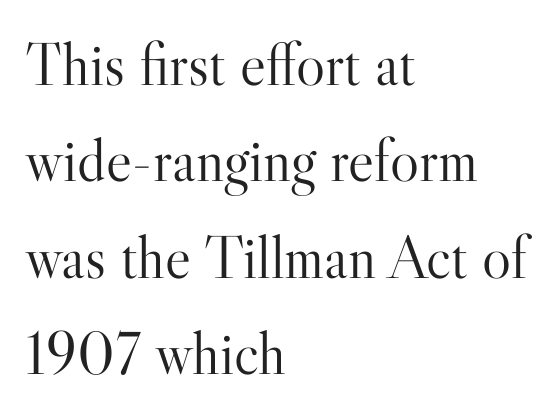
The image shows 61 px light serif type, upright; set left-aligned, normal line spacing (1.58x), normal letter spacing, not underlined; high stroke contrast and a small x-height.
